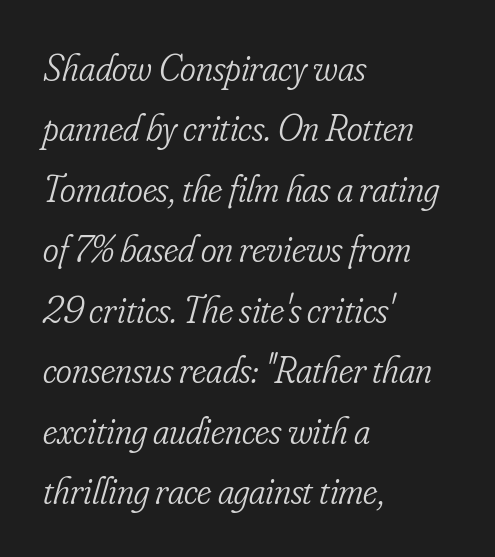
{"serif": "yes", "italic": "yes", "lean": "right", "slant_degrees": 16, "bold": "no", "weight": "light", "width": "condensed", "stroke_contrast": "low", "x_height": "small", "monospaced": "no", "underline": "no", "align": "left", "line_spacing": "normal", "line_spacing_ratio": 1.59, "letter_spacing": "normal", "letter_spacing_em": 0.0, "glyph_px": 38}
